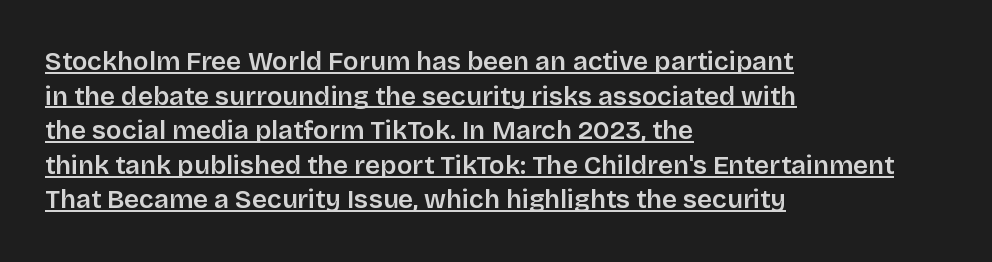
The image shows 26 px text type, upright; set left-aligned, normal line spacing (1.33x), normal letter spacing, underlined.
